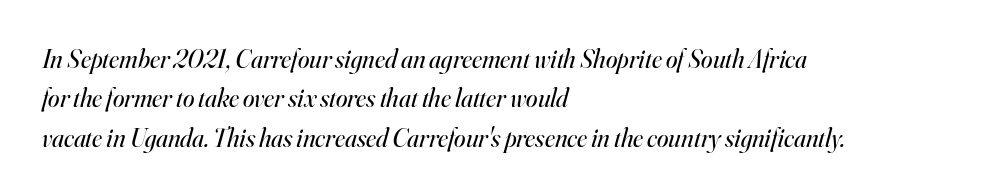
The image shows 26 px text type, italic (leaning right); set left-aligned, normal line spacing (1.51x), normal letter spacing, not underlined.
